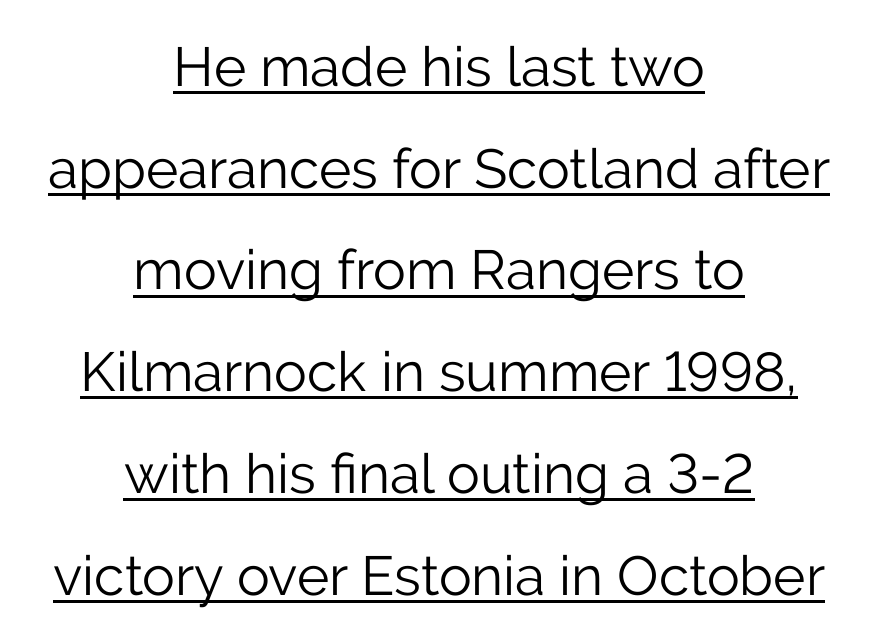
{"serif": "no", "italic": "no", "bold": "no", "weight": "light", "width": "normal", "stroke_contrast": "low", "x_height": "medium", "monospaced": "no", "underline": "yes", "align": "center", "line_spacing_ratio": 1.85, "letter_spacing": "normal", "letter_spacing_em": 0.0, "glyph_px": 55}
